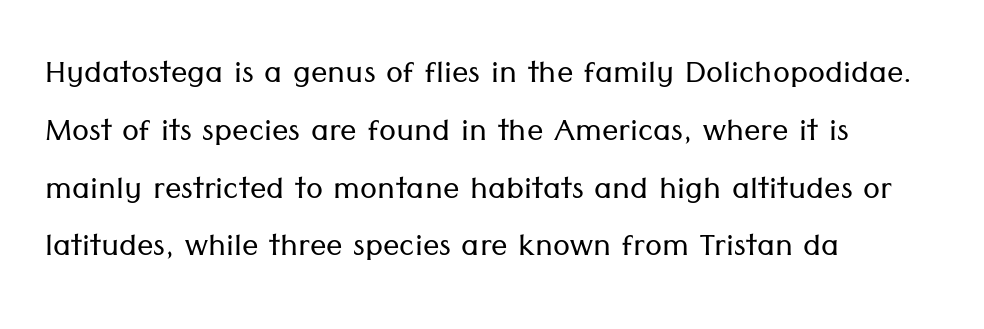
The image shows 41 px light sans-serif type, upright; set left-aligned, normal line spacing (1.41x), normal letter spacing, not underlined; low stroke contrast and a medium x-height.
